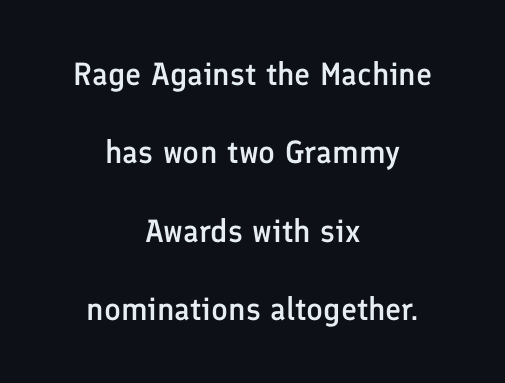
Q: Is the text bold? A: Semi-bold.
Q: Is the text italic (slanted)? A: No, it is upright.
Q: Is the typeface a serif or a sans-serif typeface? A: Sans-serif.
Q: Is the text underlined? A: No.
Q: How is the paragraph aligned? A: Centered.
Q: Is the spacing between letters normal or unusually wide? A: Normal.
Q: Is the spacing between lines tight, normal or loose? A: Loose.
Q: Width (condensed, normal, or wide)? A: Normal.
Q: Stroke contrast? A: Low.
Q: x-height? A: Medium.
Q: Monospaced? A: No.
